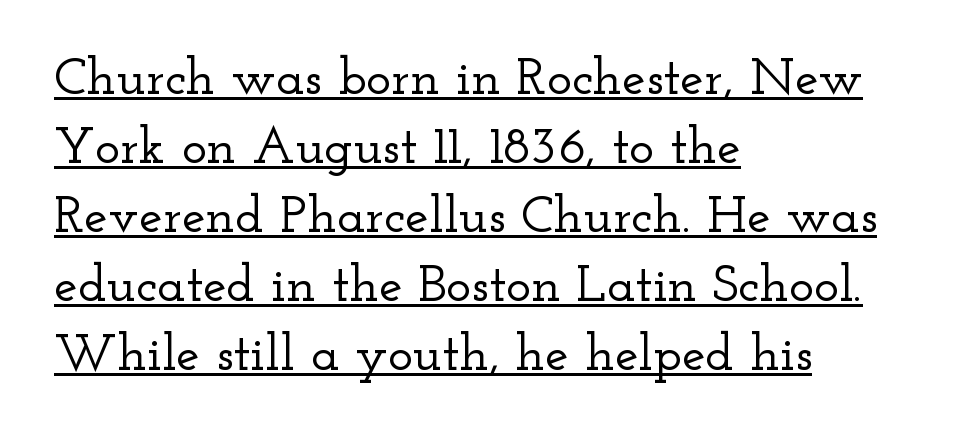
The designer went with a serif here, giving each stem small feet. Casual observation: everything's shoved over to the left. Varying glyph widths throughout — classic text-font behaviour. The leading is moderate, giving the passage an even texture. Underlining? Definitely there. Caption: standard tracking, unaltered.
